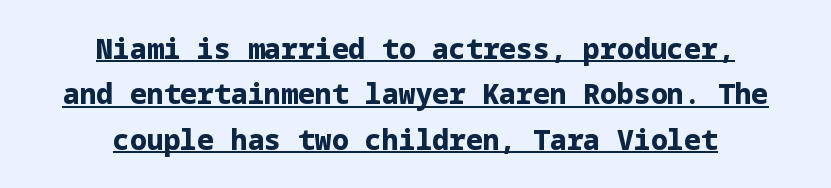
The image shows 28 px bold sans-serif type, upright; set centered, normal line spacing (1.62x), normal letter spacing, underlined; low stroke contrast and a medium x-height.
